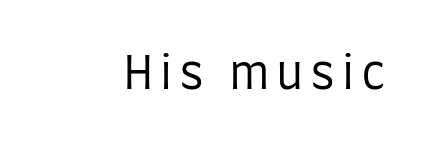
The image shows 45 px regular-weight, condensed sans-serif type, upright; set not underlined; low stroke contrast and a large x-height.
